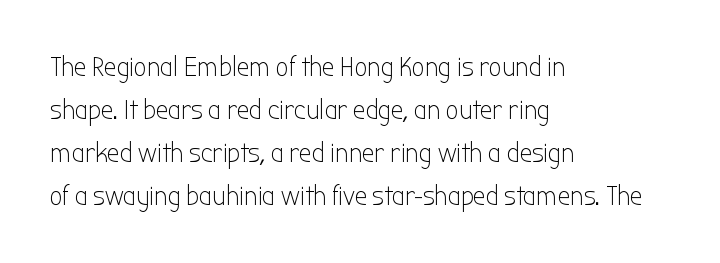
The image shows 28 px light, condensed sans-serif type, upright; set left-aligned, normal line spacing (1.53x), normal letter spacing, not underlined; low stroke contrast and a medium x-height.
